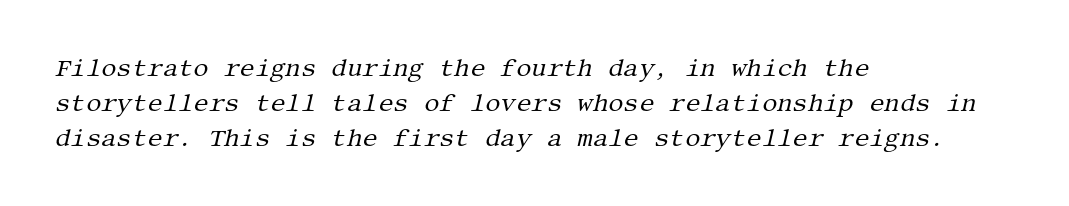
Underline: absent. In CSS terms this would be text-align: left. Notice how descenders clear the ascenders below comfortably — that's standard leading. The face used here is rendered with its standard letterfit. The lettering tilts uniformly, giving the passage an italic look.
